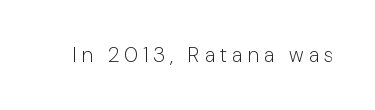
The image shows 21 px text type, upright; set unusually wide letter spacing (+0.24 em), not underlined.
